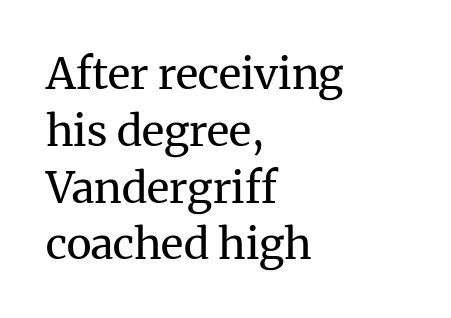
Q: Is the text bold? A: No.
Q: Is the text italic (slanted)? A: No, it is upright.
Q: Is the typeface a serif or a sans-serif typeface? A: Serif.
Q: Is the text underlined? A: No.
Q: How is the paragraph aligned? A: Left-aligned.
Q: Is the spacing between letters normal or unusually wide? A: Normal.
Q: Is the spacing between lines tight, normal or loose? A: Normal.
Q: Width (condensed, normal, or wide)? A: Normal.
Q: Stroke contrast? A: Medium.
Q: x-height? A: Medium.
Q: Monospaced? A: No.
